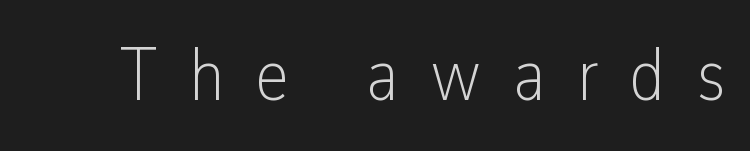
{"serif": "no", "italic": "no", "bold": "no", "weight": "light", "width": "condensed", "stroke_contrast": "low", "x_height": "medium", "monospaced": "no", "underline": "no", "letter_spacing": "wide", "letter_spacing_em": 0.42, "glyph_px": 75}
